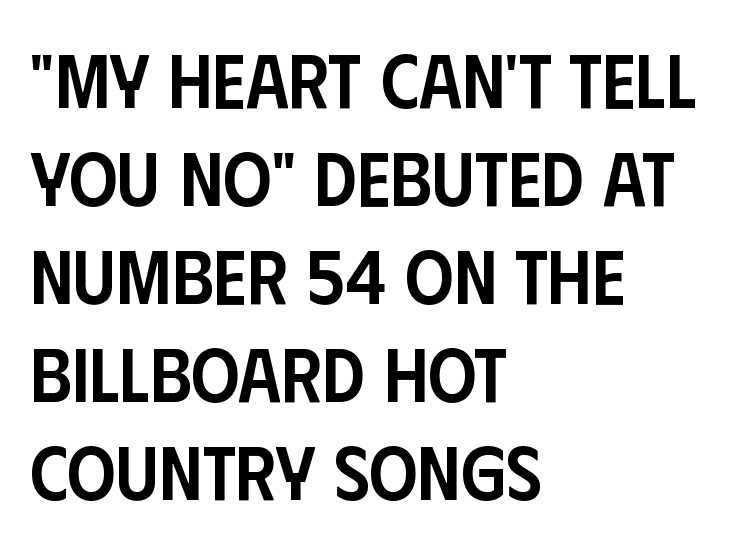
{"serif": "no", "italic": "no", "bold": "semi", "weight": "semibold", "width": "condensed", "stroke_contrast": "low", "x_height": "large", "monospaced": "no", "underline": "no", "align": "left", "line_spacing": "normal", "line_spacing_ratio": 1.29, "letter_spacing": "normal", "letter_spacing_em": 0.0, "glyph_px": 76}
